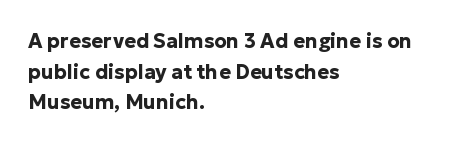
Underlining? Definitely not there. The paragraph has a hard left edge and a soft right edge. A typesetter would mark this as roman, not italic. What weight is shown? A full bold with thick strokes.
